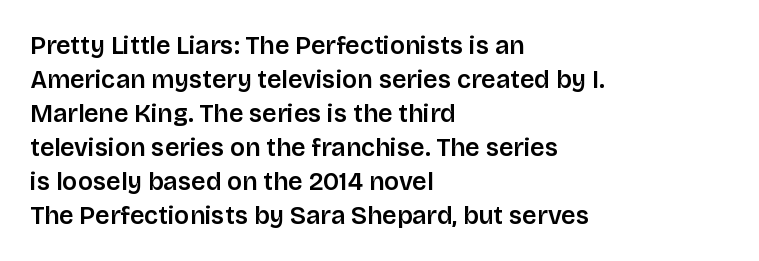
These lines were composed using upright roman letters. Line beginnings align vertically; line endings do not. Quick note: underline off. Nobody touched the tracking dial on this one. Leading matches the norm, producing a regular column.
